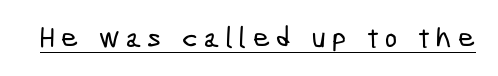
{"serif": "no", "width": "condensed", "stroke_contrast": "low", "x_height": "medium", "monospaced": "no", "underline": "yes", "letter_spacing": "wide", "letter_spacing_em": 0.22, "glyph_px": 29}
